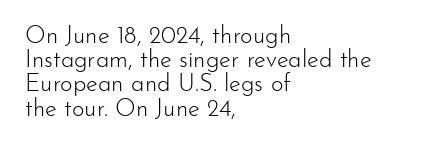
The image shows 24 px text type, upright; set left-aligned, tight line spacing (1.01x), normal letter spacing, not underlined.
